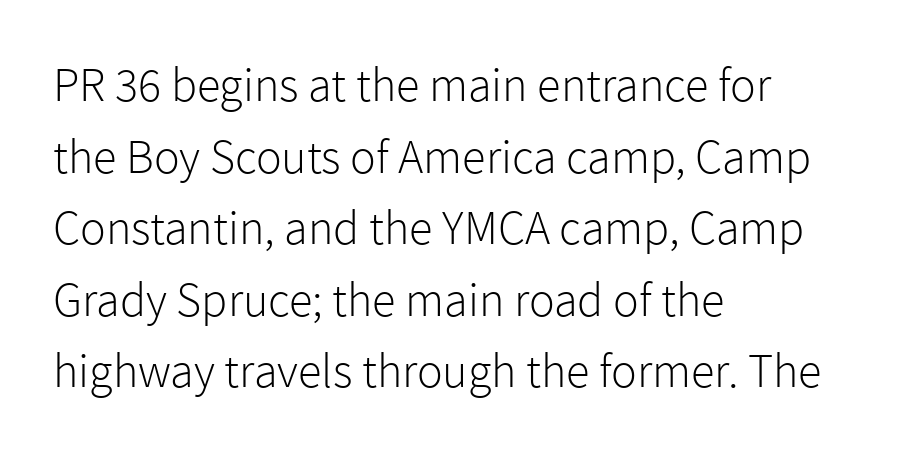
In terms of letterspacing, this is plain default setting. The vertical gap from one line to the next is medium. Reading down the block, your eye returns to a fixed left position each line. A quiet, ordinary-to-light weight characterises the typeface. Think of a printed novel: that variable character pitch is what you see here. This sample uses a sans-serif face.
